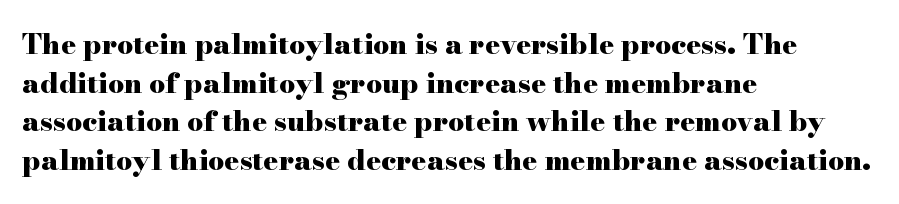
{"serif": "yes", "italic": "no", "bold": "yes", "weight": "heavy", "width": "wide", "stroke_contrast": "high", "x_height": "small", "monospaced": "no", "underline": "no", "align": "left", "line_spacing": "normal", "line_spacing_ratio": 1.38, "letter_spacing": "normal", "letter_spacing_em": 0.0, "glyph_px": 28}
